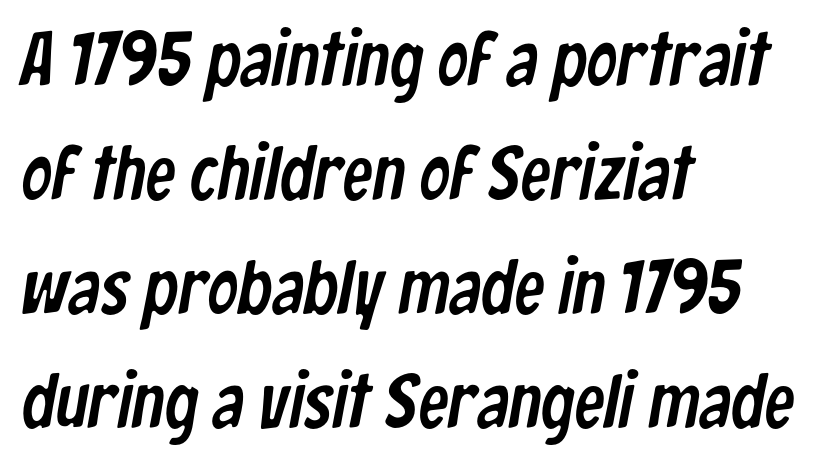
Does the leading feel generous? No, just average. Check the space under the baseline: it is left empty. Each letter keeps its own natural width here, so spacing adapts to shape. Reading down the block, your eye returns to a fixed left position each line. The text was rendered using a sans face with plain stroke endings.
